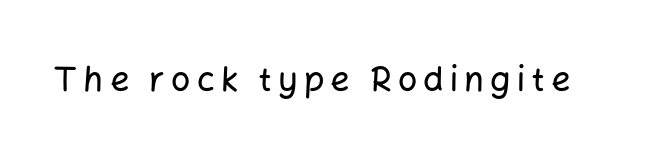
Q: Is the text italic (slanted)? A: No, it is upright.
Q: Is the typeface a serif or a sans-serif typeface? A: Sans-serif.
Q: Is the text underlined? A: No.
Q: Width (condensed, normal, or wide)? A: Normal.
Q: Stroke contrast? A: Low.
Q: x-height? A: Medium.
Q: Monospaced? A: No.
